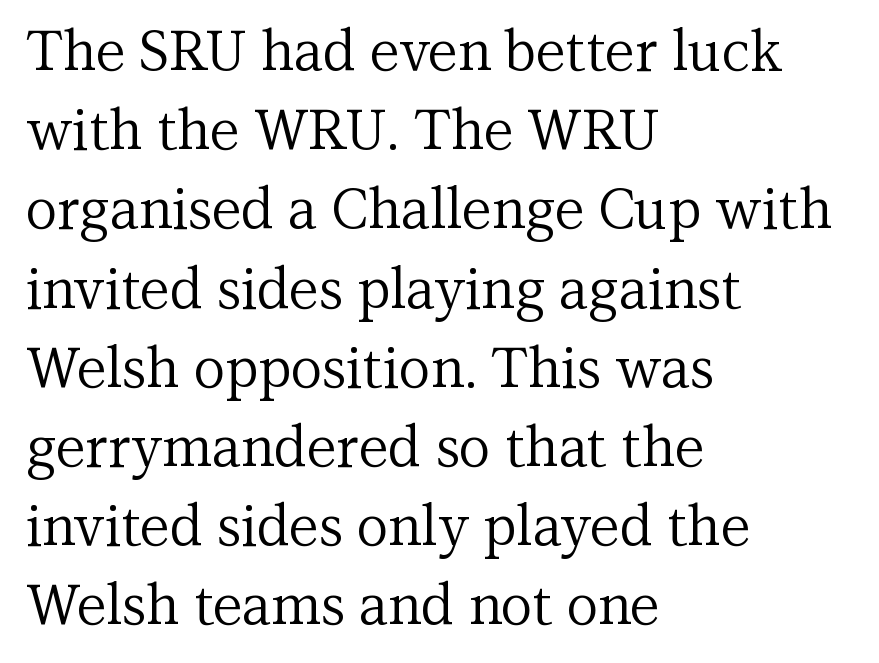
{"serif": "yes", "italic": "no", "bold": "no", "weight": "regular", "width": "normal", "stroke_contrast": "medium", "x_height": "medium", "monospaced": "no", "underline": "no", "align": "left", "line_spacing": "normal", "line_spacing_ratio": 1.44, "letter_spacing": "normal", "letter_spacing_em": 0.0, "glyph_px": 55}
